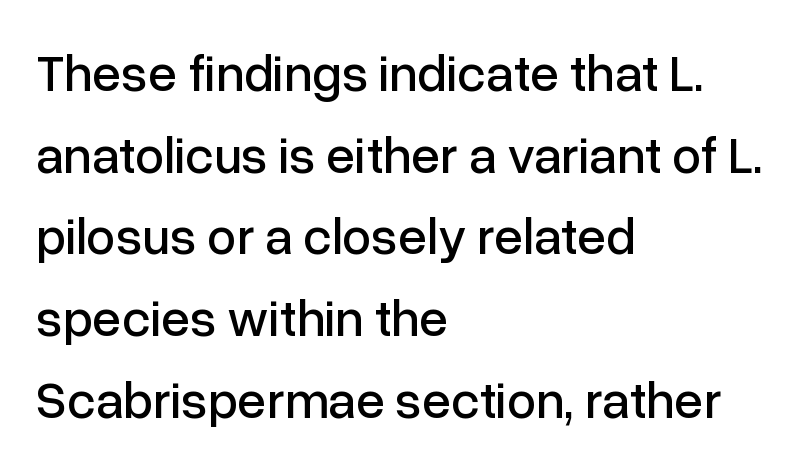
Letters rest on an invisible, unmarked baseline. Rows of type keep a routine distance in the vertical direction. A sans-serif font was chosen for this passage. Note the varied advance widths — an 'i' is clearly narrower than an 'm'. The gaps between neighbouring characters are ordinary and unremarkable. This rendering uses left alignment, leaving the right contour irregular.
